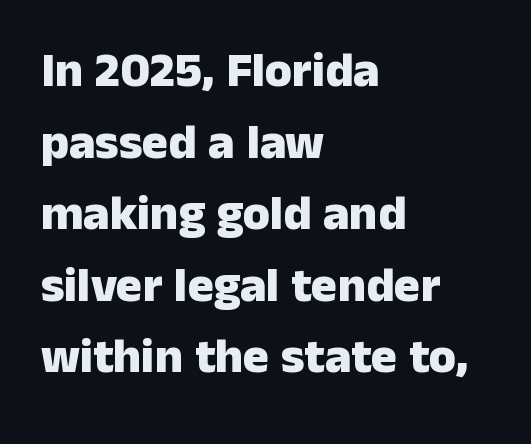
The image shows 49 px heavy sans-serif type, upright; set left-aligned, normal line spacing (1.46x), normal letter spacing, not underlined; low stroke contrast and a medium x-height.
